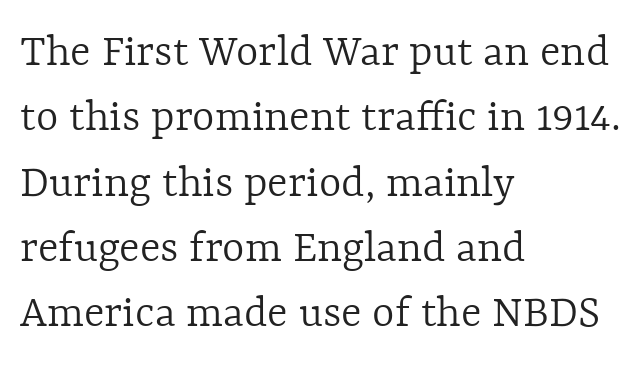
{"italic": "no", "bold": "no", "weight": "light", "width": "normal", "x_height": "medium", "monospaced": "no", "underline": "no", "align": "left", "line_spacing": "normal", "line_spacing_ratio": 1.36, "letter_spacing": "normal", "letter_spacing_em": 0.0, "glyph_px": 48}
